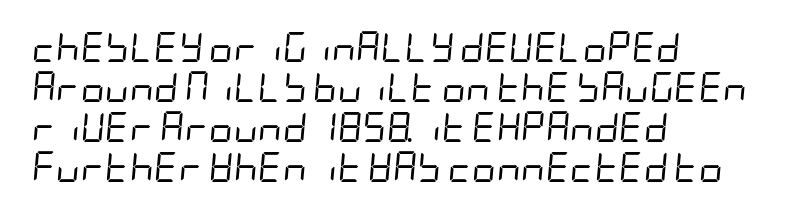
This is oblique type, the kind used for emphasis or titles. This is not heavy type; no bold has been used. Standard letterfit; no display-style spreading of the glyphs. Casual observation: everything's shoved over to the left. Each row of text sits above clean, open space.
